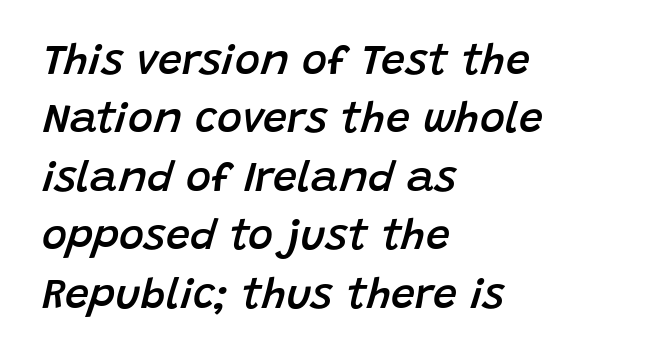
Q: Is the text bold? A: Semi-bold.
Q: Is the text italic (slanted)? A: Yes, it leans right by about 15 degrees.
Q: Is the text underlined? A: No.
Q: How is the paragraph aligned? A: Left-aligned.
Q: Is the spacing between letters normal or unusually wide? A: Normal.
Q: Is the spacing between lines tight, normal or loose? A: Normal.
Q: Width (condensed, normal, or wide)? A: Normal.
Q: Stroke contrast? A: Low.
Q: x-height? A: Large.
Q: Monospaced? A: No.
